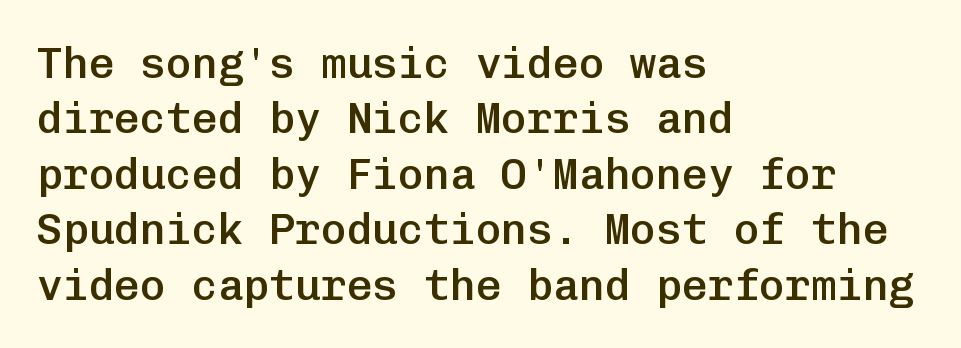
{"serif": "no", "italic": "no", "bold": "semi", "weight": "semibold", "width": "normal", "stroke_contrast": "low", "x_height": "medium", "monospaced": "yes", "underline": "no", "align": "left", "line_spacing": "normal", "line_spacing_ratio": 1.29, "letter_spacing": "normal", "letter_spacing_em": 0.0, "glyph_px": 43}
